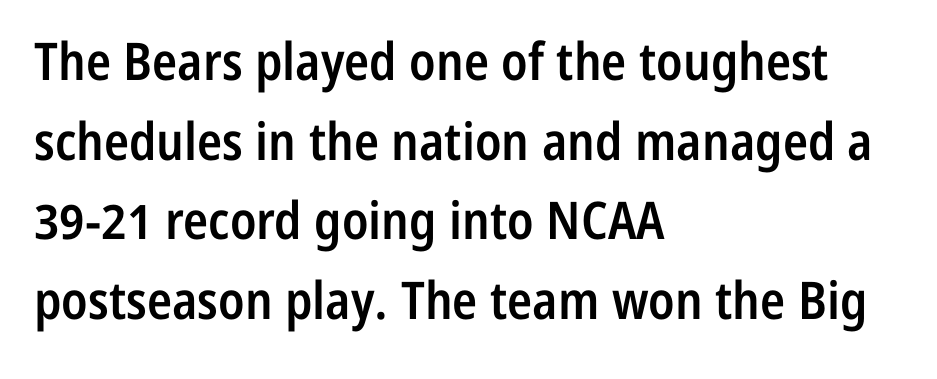
{"serif": "no", "italic": "no", "bold": "semi", "weight": "semibold", "width": "condensed", "stroke_contrast": "low", "x_height": "medium", "monospaced": "no", "underline": "no", "align": "left", "line_spacing": "normal", "line_spacing_ratio": 1.53, "letter_spacing": "normal", "letter_spacing_em": 0.0, "glyph_px": 52}
